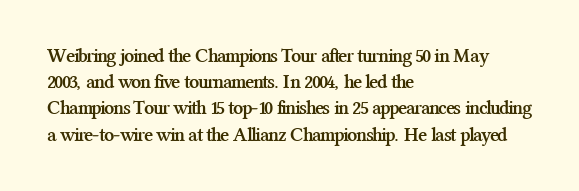
{"italic": "no", "bold": "yes", "underline": "no", "align": "left", "line_spacing": "normal", "line_spacing_ratio": 1.31, "letter_spacing": "normal", "letter_spacing_em": 0.0, "glyph_px": 20}
